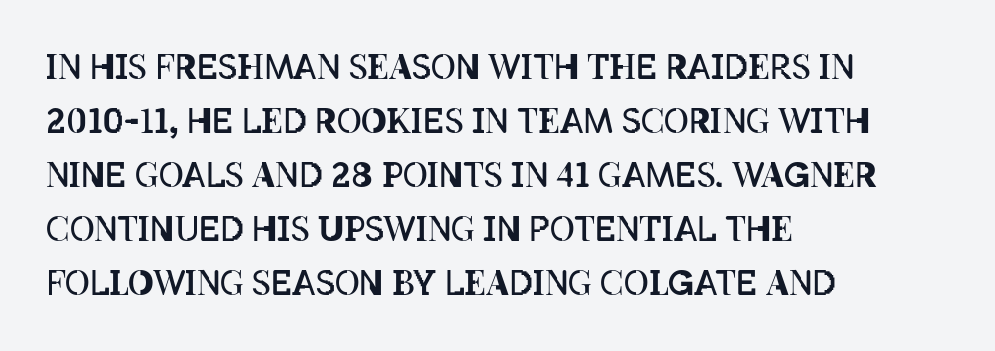
Q: Is the text bold? A: No.
Q: Is the text italic (slanted)? A: No, it is upright.
Q: Is the text underlined? A: No.
Q: How is the paragraph aligned? A: Left-aligned.
Q: Is the spacing between letters normal or unusually wide? A: Normal.
Q: Is the spacing between lines tight, normal or loose? A: Normal.
Q: Width (condensed, normal, or wide)? A: Condensed.
Q: Stroke contrast? A: Low.
Q: x-height? A: Large.
Q: Monospaced? A: No.
